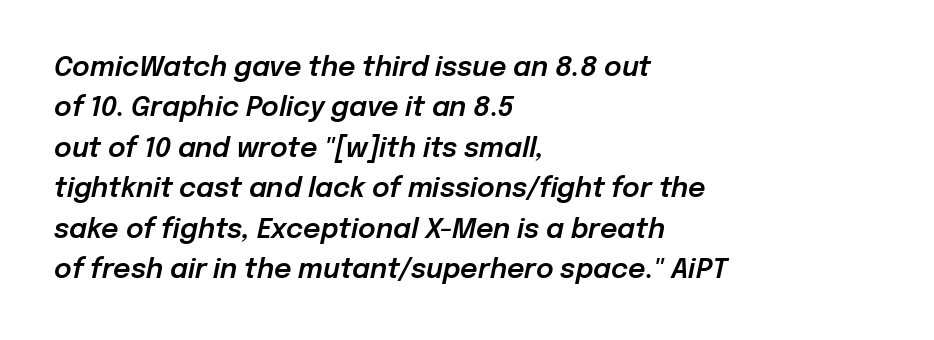
Q: Is the text italic (slanted)? A: Yes, it leans right by about 12 degrees.
Q: Is the text underlined? A: No.
Q: How is the paragraph aligned? A: Left-aligned.
Q: Is the spacing between letters normal or unusually wide? A: Normal.
Q: Is the spacing between lines tight, normal or loose? A: Normal.
